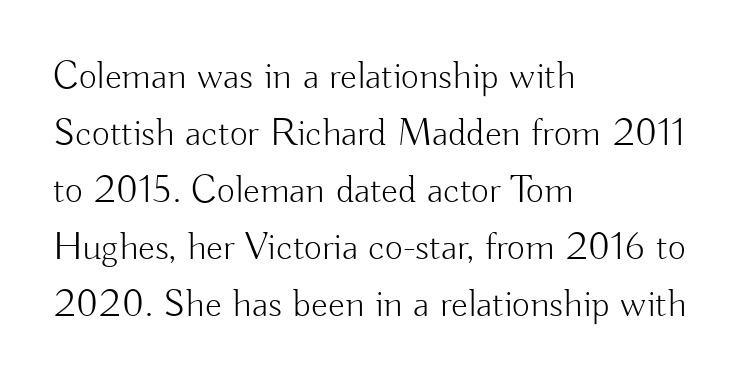
Interline gaps are of average width in this sample. Nothing heavy about these letters — not bold at all. Where is the straight margin? On the left. Posture: upright roman.
